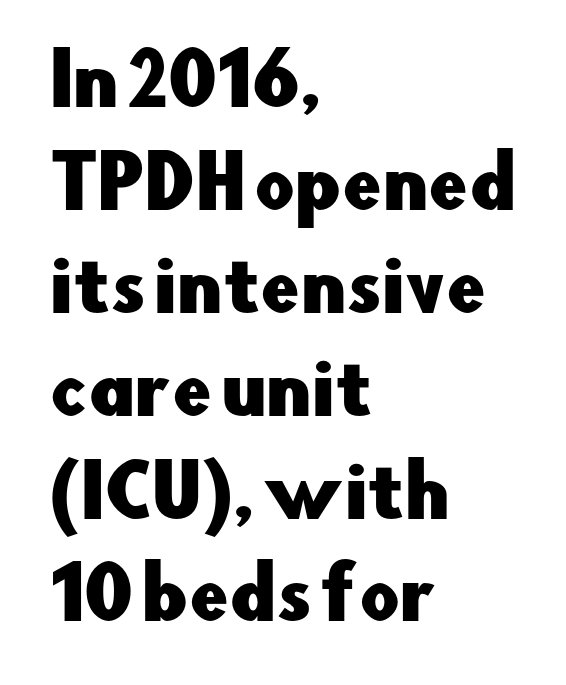
Q: Is the text italic (slanted)? A: No, it is upright.
Q: Is the typeface a serif or a sans-serif typeface? A: Sans-serif.
Q: Is the text underlined? A: No.
Q: How is the paragraph aligned? A: Left-aligned.
Q: Is the spacing between letters normal or unusually wide? A: Normal.
Q: Is the spacing between lines tight, normal or loose? A: Normal.
Q: Width (condensed, normal, or wide)? A: Normal.
Q: Stroke contrast? A: Low.
Q: x-height? A: Small.
Q: Monospaced? A: No.
